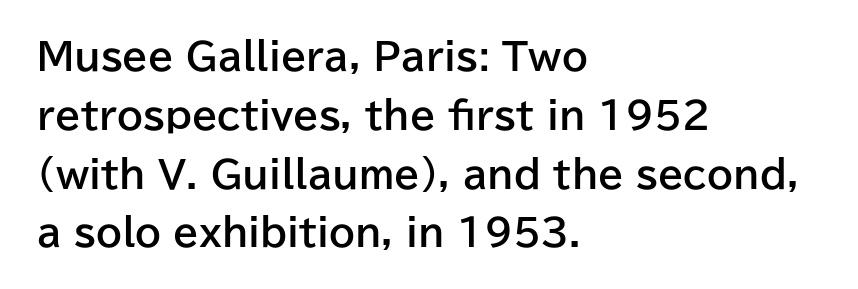
Q: Is the text bold? A: Yes.
Q: Is the text italic (slanted)? A: No, it is upright.
Q: Is the typeface a serif or a sans-serif typeface? A: Sans-serif.
Q: Is the text underlined? A: No.
Q: How is the paragraph aligned? A: Left-aligned.
Q: Is the spacing between letters normal or unusually wide? A: Normal.
Q: Is the spacing between lines tight, normal or loose? A: Normal.
Q: Width (condensed, normal, or wide)? A: Normal.
Q: Stroke contrast? A: Low.
Q: x-height? A: Medium.
Q: Monospaced? A: No.
